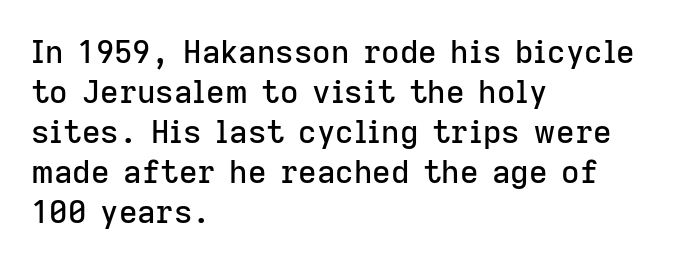
The typesetter chose a ragged-right arrangement here. Is there much room between lines? A standard amount, neither cramped nor airy. In terms of letterspacing, this is plain default setting. The typeface chosen for these lines omits serifs.
